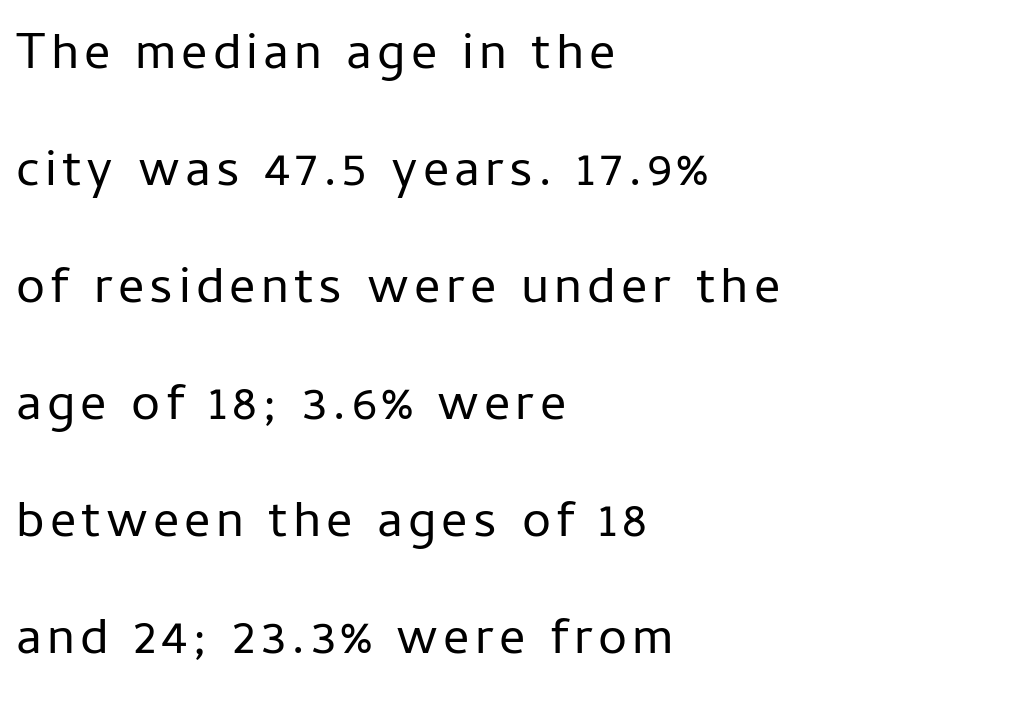
The image shows 52 px regular-weight sans-serif type, upright; set left-aligned, loose line spacing (2.25x), not underlined; low stroke contrast and a medium x-height.
